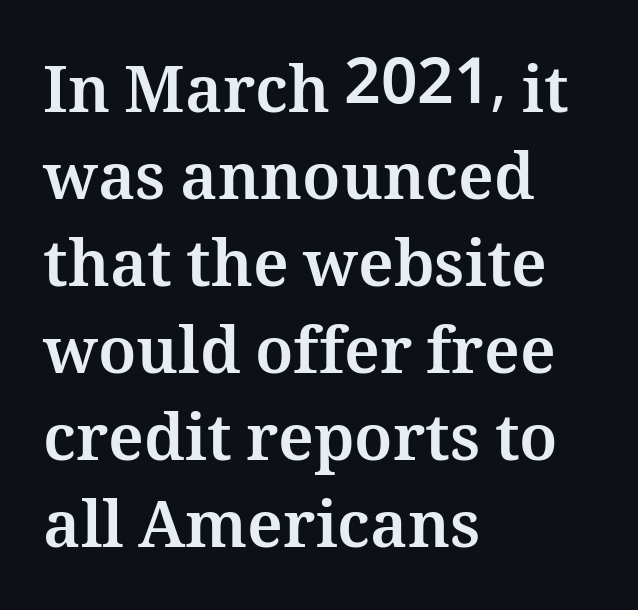
The passage is arranged the way most books set body copy — flush left. As a designer I'd log this as weight 700, bold. The lines sit at an ordinary, default distance from one another. Looks like regular typesetting: each glyph gets only the width it needs. Tracking value appears to be zero — textbook default spacing.
